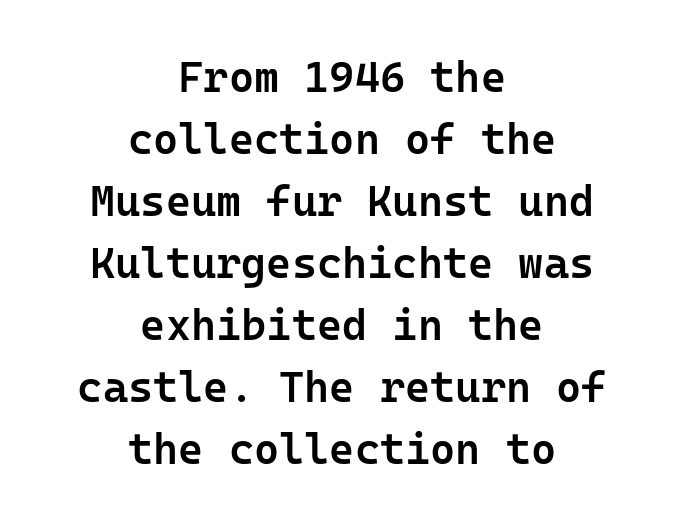
Q: Is the text bold? A: Semi-bold.
Q: Is the text italic (slanted)? A: No, it is upright.
Q: Is the typeface a serif or a sans-serif typeface? A: Sans-serif.
Q: Is the text underlined? A: No.
Q: How is the paragraph aligned? A: Centered.
Q: Is the spacing between letters normal or unusually wide? A: Normal.
Q: Is the spacing between lines tight, normal or loose? A: Normal.
Q: Width (condensed, normal, or wide)? A: Normal.
Q: Stroke contrast? A: Low.
Q: x-height? A: Medium.
Q: Monospaced? A: Yes.
